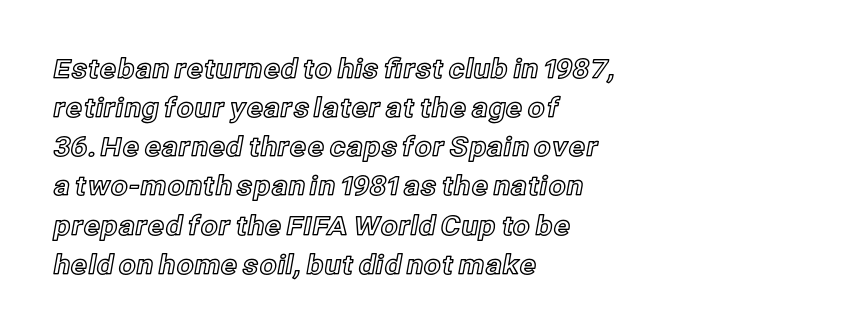
Evenly set lines give the paragraph a standard silhouette. What stands out about the letter spacing? Nothing — it is the standard amount. Glance below the letters and you will spot only blank space. The compositor pushed each line to the left boundary.
